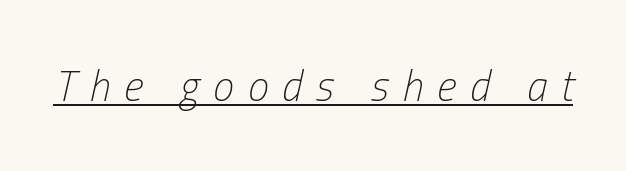
{"italic": "yes", "lean": "right", "slant_degrees": 13, "bold": "no", "weight": "light", "width": "condensed", "stroke_contrast": "low", "x_height": "medium", "monospaced": "no", "underline": "yes", "letter_spacing": "wide", "letter_spacing_em": 0.33, "glyph_px": 42}
